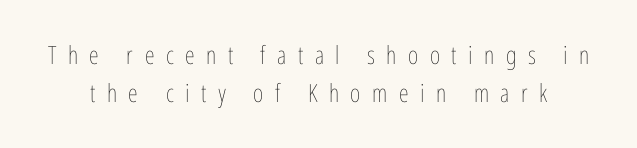
The image shows 25 px text type, upright; set normal line spacing (1.53x), unusually wide letter spacing (+0.46 em), not underlined.
